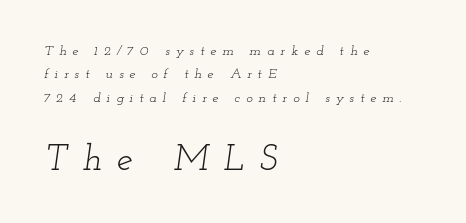
Q: Is the text bold? A: No.
Q: Is the text italic (slanted)? A: Yes, it leans right by about 12 degrees.
Q: Is the typeface a serif or a sans-serif typeface? A: Serif.
Q: Is the text underlined? A: No.
Q: How is the paragraph aligned? A: Left-aligned.
Q: Is the spacing between letters normal or unusually wide? A: Unusually wide.
Q: Is the spacing between lines tight, normal or loose? A: Normal.
Q: Which block of text is set in a larger size, the first (top) or the second (bottom)? A: The second (bottom) one.
Q: Width (condensed, normal, or wide)? A: Wide.
Q: Stroke contrast? A: Low.
Q: x-height? A: Small.
Q: Monospaced? A: No.
